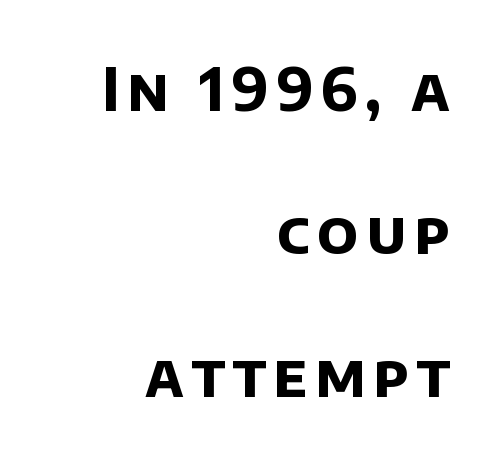
Q: Is the text bold? A: Yes.
Q: Is the typeface a serif or a sans-serif typeface? A: Sans-serif.
Q: Is the text underlined? A: No.
Q: How is the paragraph aligned? A: Right-aligned.
Q: Is the spacing between lines tight, normal or loose? A: Loose.
Q: Width (condensed, normal, or wide)? A: Normal.
Q: Stroke contrast? A: Low.
Q: x-height? A: Large.
Q: Monospaced? A: No.
